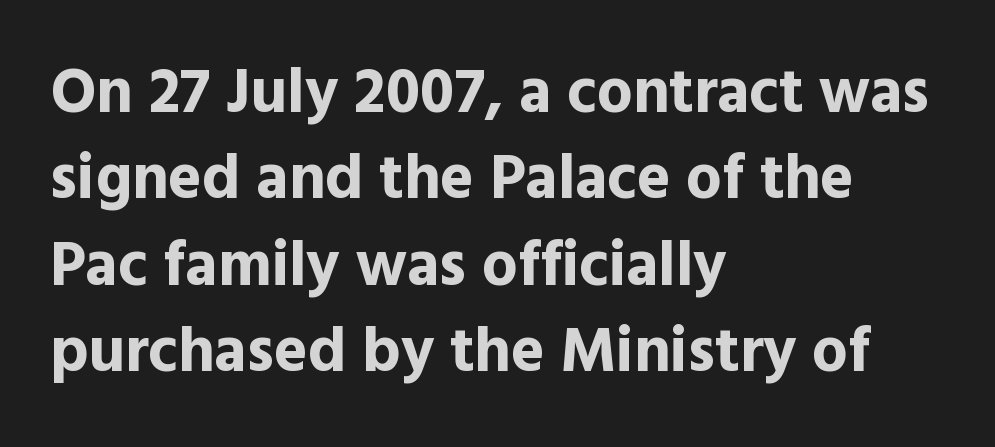
{"serif": "no", "italic": "no", "bold": "yes", "weight": "bold", "width": "normal", "x_height": "medium", "monospaced": "no", "underline": "no", "align": "left", "line_spacing": "normal", "line_spacing_ratio": 1.37, "letter_spacing": "normal", "letter_spacing_em": 0.0, "glyph_px": 63}
